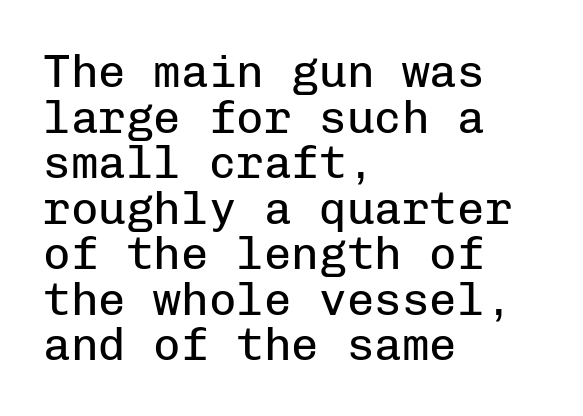
The image shows 46 px regular-weight sans-serif type, upright, monospaced; set left-aligned, tight line spacing (0.99x), normal letter spacing, not underlined; low stroke contrast and a medium x-height.
